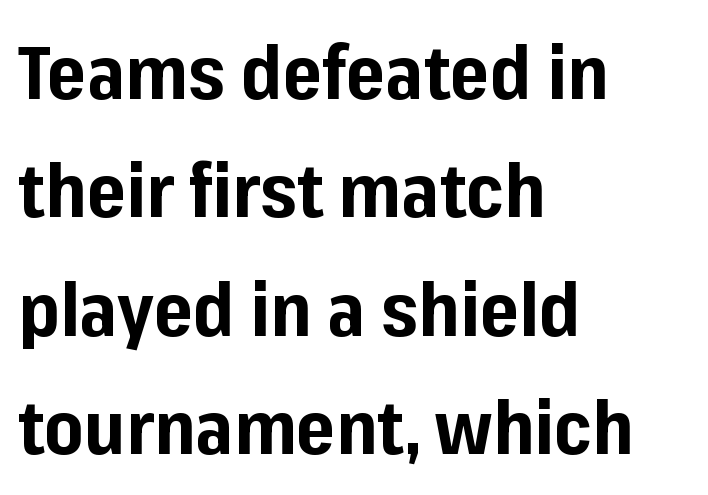
The image shows 75 px bold sans-serif type, upright; set left-aligned, normal line spacing (1.58x), normal letter spacing, not underlined; low stroke contrast and a medium x-height.
